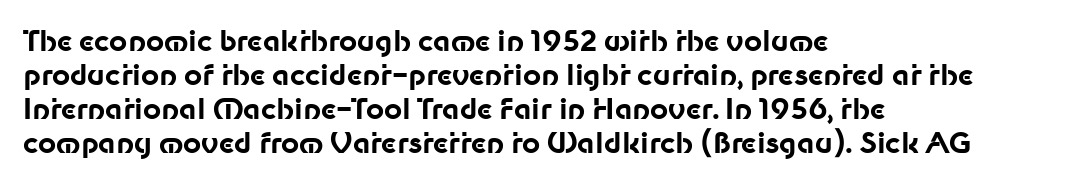
Proportional: the letters do not fall into vertical columns. The type sits square on the baseline with zero lean. Reading down the block, your eye returns to a fixed left position each line. Just letters on the line, the space beneath them empty. Nobody touched the tracking dial on this one.
